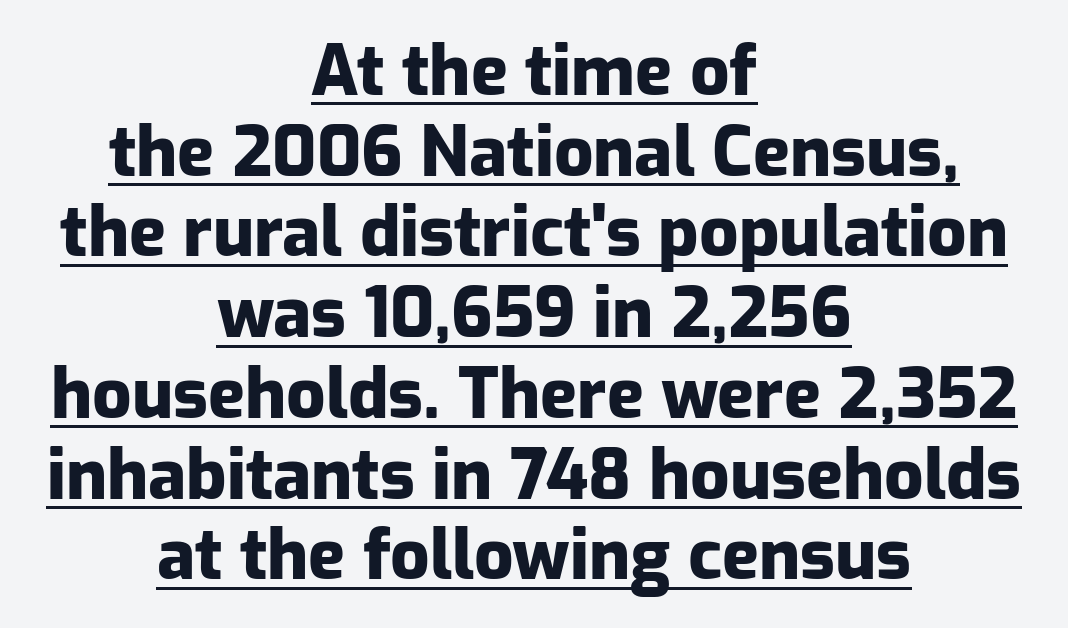
The image shows 69 px heavy sans-serif type, upright; set centered, line spacing 1.17x, normal letter spacing, underlined; low stroke contrast and a medium x-height.
